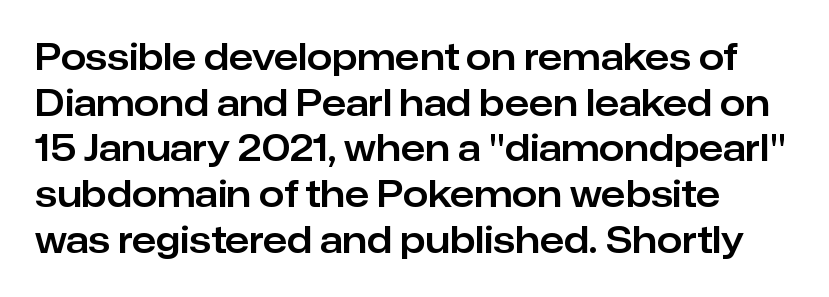
These lines are rendered in a variable-pitch font. The block of text has a typical density, with ordinary space between rows. Is this a sans? Yes — the strokes have no serifs. The lettering stays uniformly vertical, giving the passage a roman look. The space beneath each line is pristine and unruled.
